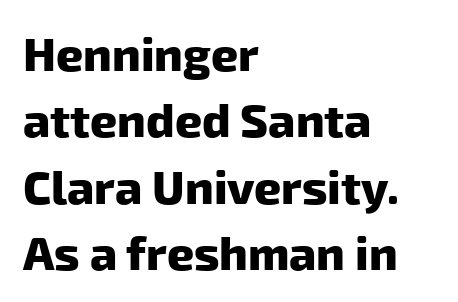
The image shows 47 px heavy sans-serif type; set left-aligned, normal line spacing (1.41x), normal letter spacing, not underlined; low stroke contrast and a medium x-height.
